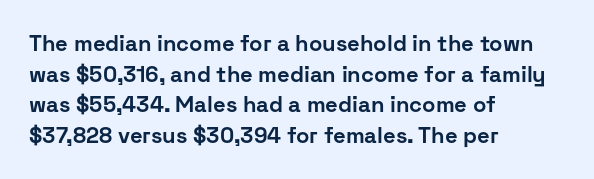
{"italic": "no", "bold": "yes", "underline": "no", "align": "left", "line_spacing": "normal", "line_spacing_ratio": 1.39, "letter_spacing": "normal", "letter_spacing_em": 0.0, "glyph_px": 22}
